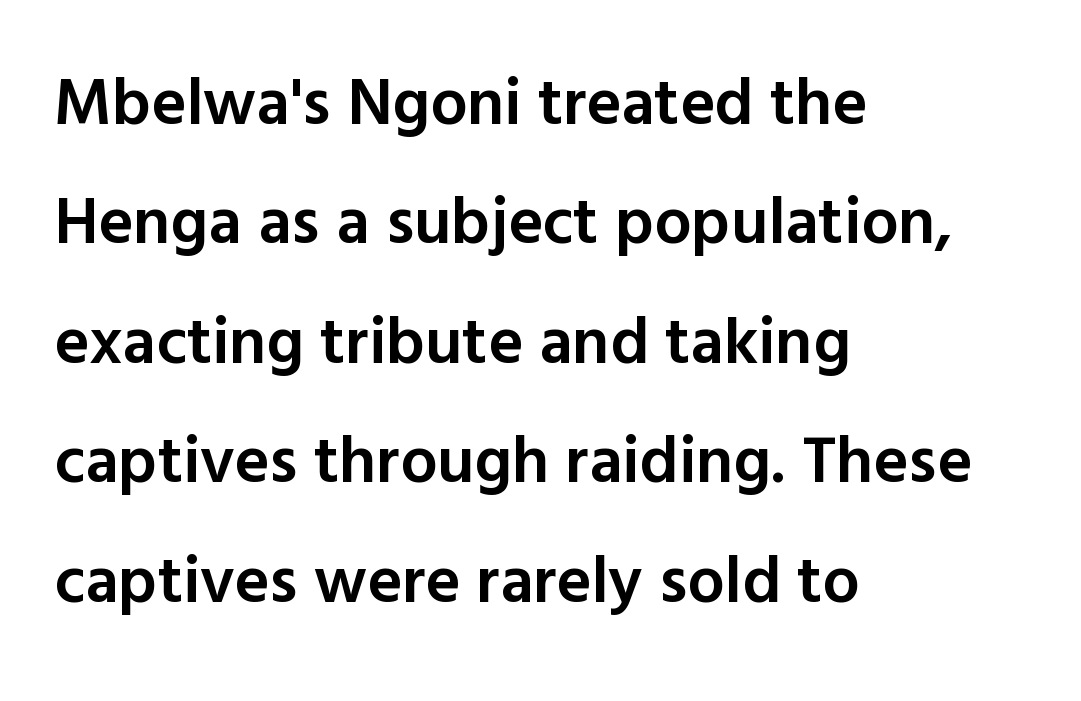
The image shows 66 px semibold sans-serif type, upright; set left-aligned, line spacing 1.81x, normal letter spacing, not underlined; a medium x-height.
